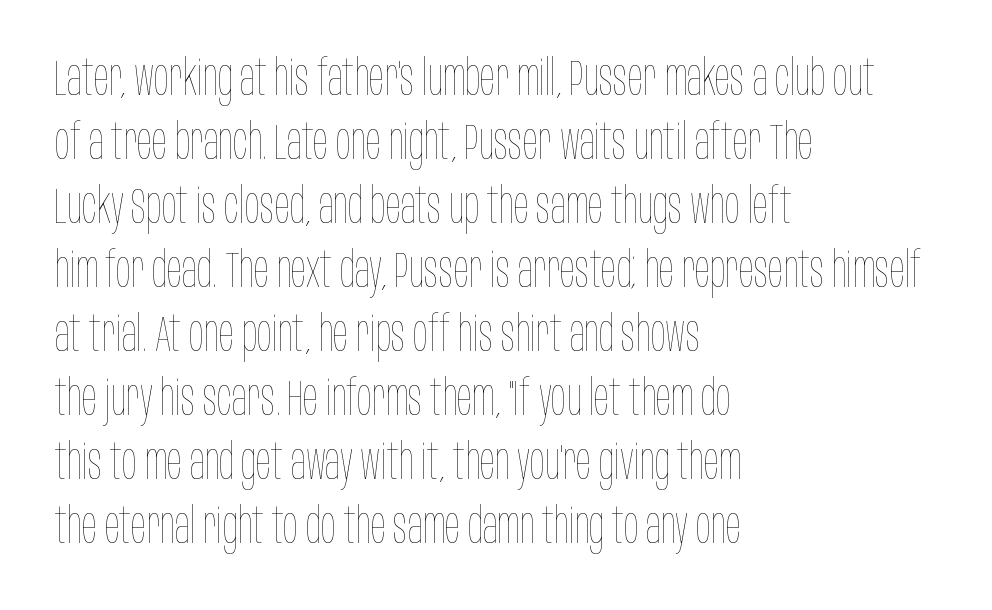
{"italic": "no", "bold": "no", "weight": "thin", "width": "condensed", "stroke_contrast": "low", "x_height": "large", "monospaced": "no", "underline": "no", "align": "left", "line_spacing": "normal", "line_spacing_ratio": 1.28, "letter_spacing": "normal", "letter_spacing_em": 0.0, "glyph_px": 50}
